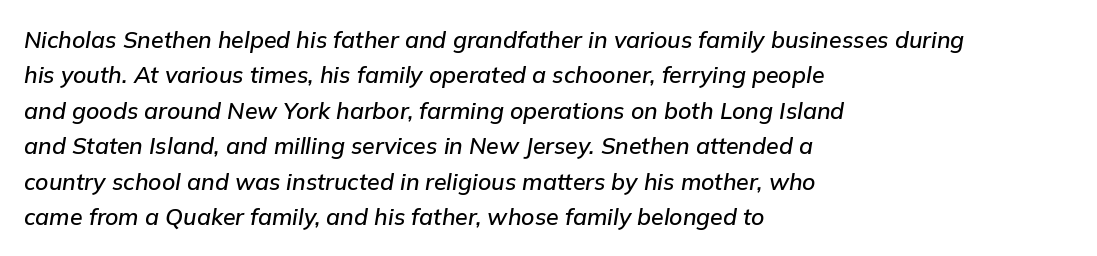
The image shows 23 px text type, italic (leaning right); set left-aligned, normal line spacing (1.54x), normal letter spacing, not underlined.
